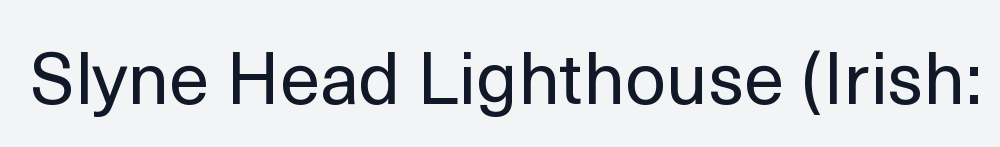
{"serif": "no", "italic": "no", "bold": "no", "weight": "regular", "width": "normal", "x_height": "medium", "monospaced": "no", "underline": "no", "letter_spacing": "normal", "letter_spacing_em": 0.0, "glyph_px": 73}
